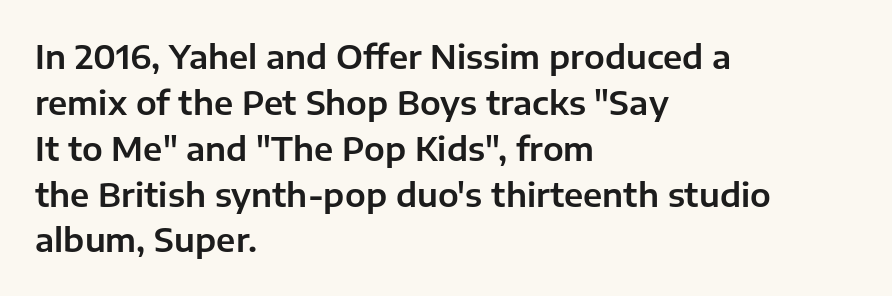
The image shows 33 px sans-serif type, upright; set left-aligned, normal line spacing (1.39x), normal letter spacing, not underlined; low stroke contrast and a medium x-height.
